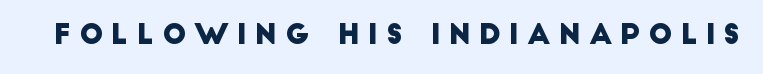
The image shows 28 px sans-serif type; set unusually wide letter spacing (+0.29 em), not underlined; low stroke contrast and a large x-height.
